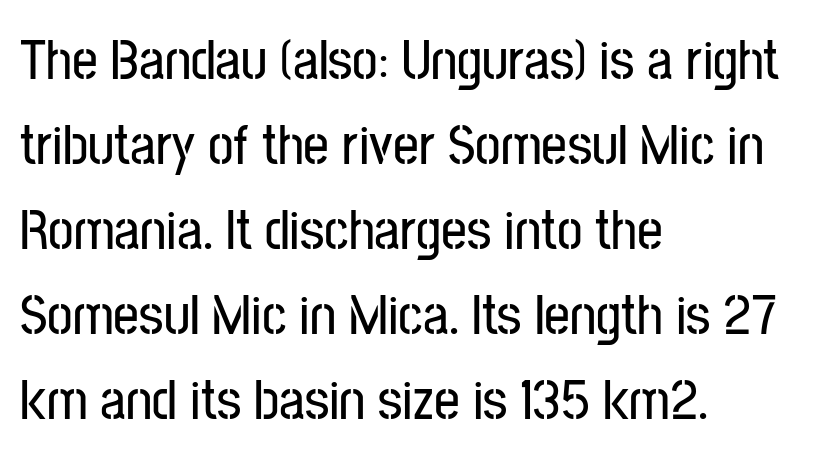
Q: Is the text italic (slanted)? A: No, it is upright.
Q: Is the typeface a serif or a sans-serif typeface? A: Sans-serif.
Q: Is the text underlined? A: No.
Q: How is the paragraph aligned? A: Left-aligned.
Q: Is the spacing between letters normal or unusually wide? A: Normal.
Q: Is the spacing between lines tight, normal or loose? A: Normal.
Q: Width (condensed, normal, or wide)? A: Condensed.
Q: Stroke contrast? A: Low.
Q: x-height? A: Medium.
Q: Monospaced? A: No.
